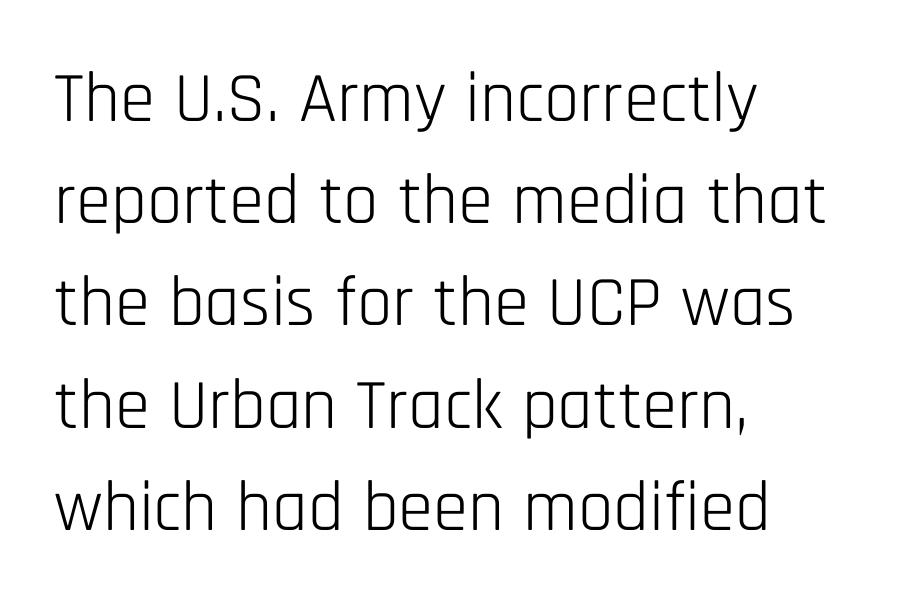
Q: Is the text bold? A: No.
Q: Is the text italic (slanted)? A: No, it is upright.
Q: Is the typeface a serif or a sans-serif typeface? A: Sans-serif.
Q: Is the text underlined? A: No.
Q: How is the paragraph aligned? A: Left-aligned.
Q: Is the spacing between letters normal or unusually wide? A: Normal.
Q: Is the spacing between lines tight, normal or loose? A: Normal.
Q: Width (condensed, normal, or wide)? A: Condensed.
Q: Stroke contrast? A: Low.
Q: x-height? A: Large.
Q: Monospaced? A: No.
